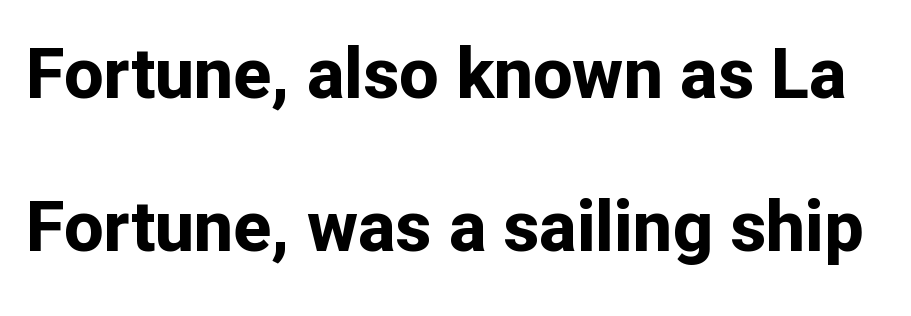
{"serif": "no", "italic": "no", "bold": "yes", "weight": "bold", "width": "normal", "stroke_contrast": "low", "x_height": "medium", "monospaced": "no", "underline": "no", "line_spacing": "loose", "line_spacing_ratio": 2.19, "letter_spacing": "normal", "letter_spacing_em": 0.0, "glyph_px": 70}
